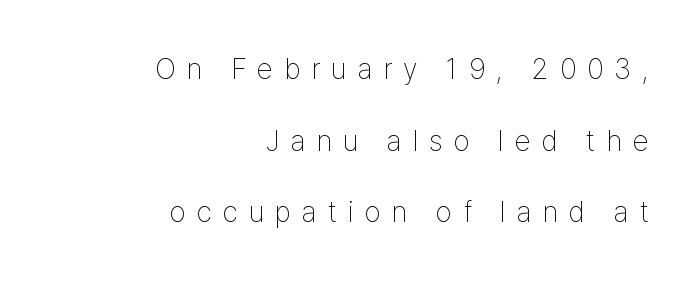
Q: Is the text bold? A: No.
Q: Is the text italic (slanted)? A: No, it is upright.
Q: Is the typeface a serif or a sans-serif typeface? A: Sans-serif.
Q: Is the text underlined? A: No.
Q: How is the paragraph aligned? A: Right-aligned.
Q: Is the spacing between letters normal or unusually wide? A: Unusually wide.
Q: Is the spacing between lines tight, normal or loose? A: Loose.
Q: Width (condensed, normal, or wide)? A: Condensed.
Q: Stroke contrast? A: Low.
Q: x-height? A: Medium.
Q: Monospaced? A: No.
